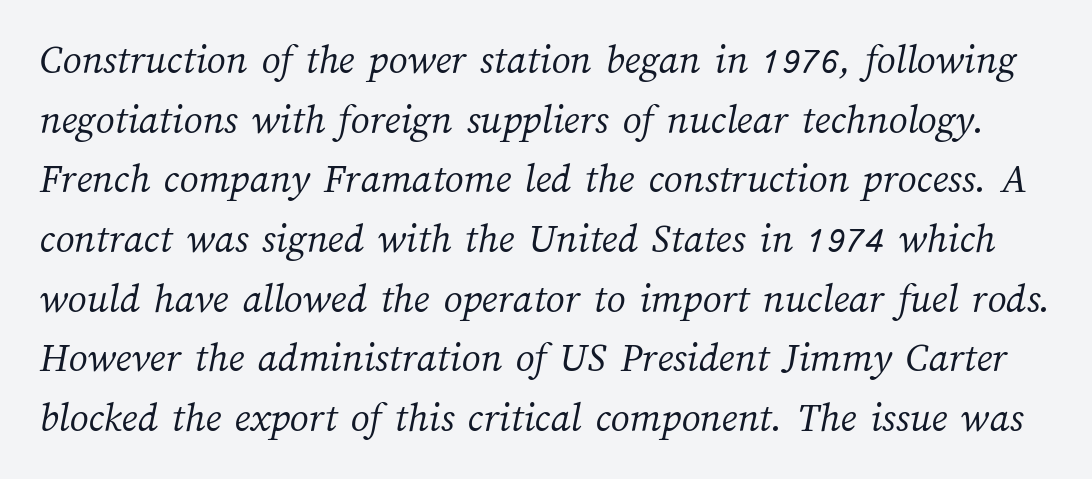
The image shows 42 px light type; set normal line spacing (1.42x), normal letter spacing, not underlined; medium stroke contrast and a medium x-height.
